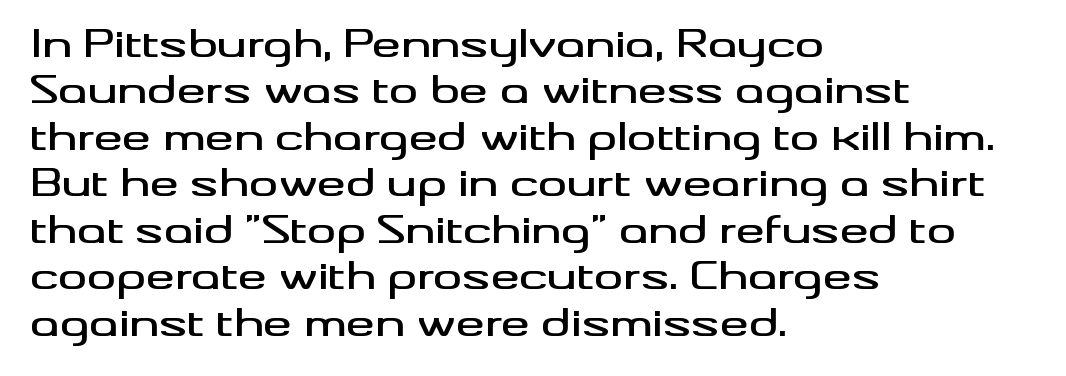
{"serif": "no", "italic": "no", "width": "wide", "stroke_contrast": "medium", "x_height": "small", "monospaced": "no", "underline": "no", "align": "left", "line_spacing": "normal", "line_spacing_ratio": 1.29, "letter_spacing": "normal", "letter_spacing_em": 0.0, "glyph_px": 36}
